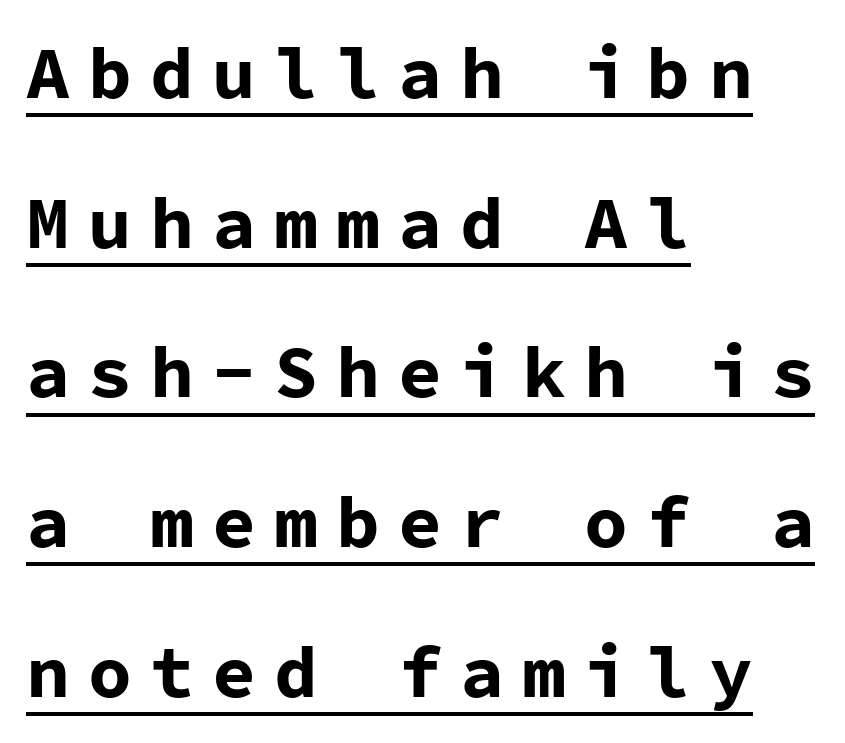
{"serif": "no", "italic": "no", "bold": "yes", "weight": "bold", "width": "normal", "stroke_contrast": "low", "x_height": "medium", "monospaced": "yes", "underline": "yes", "align": "left", "line_spacing": "loose", "line_spacing_ratio": 2.05, "letter_spacing": "wide", "letter_spacing_em": 0.25, "glyph_px": 73}
